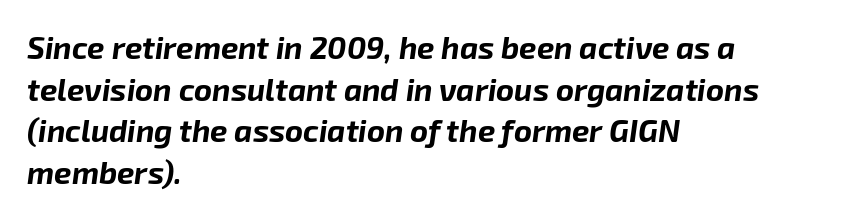
{"italic": "yes", "lean": "right", "slant_degrees": 8, "bold": "yes", "weight": "bold", "width": "normal", "stroke_contrast": "low", "x_height": "medium", "monospaced": "no", "underline": "no", "align": "left", "line_spacing": "normal", "line_spacing_ratio": 1.34, "letter_spacing": "normal", "letter_spacing_em": 0.0, "glyph_px": 31}
